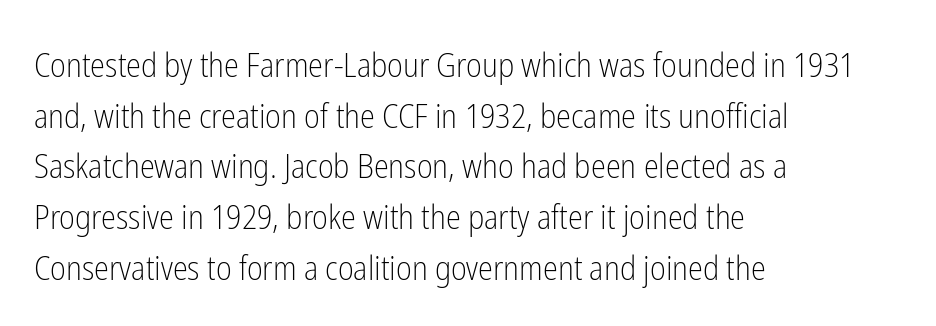
Q: Is the text bold? A: No.
Q: Is the text italic (slanted)? A: No, it is upright.
Q: Is the typeface a serif or a sans-serif typeface? A: Sans-serif.
Q: Is the text underlined? A: No.
Q: How is the paragraph aligned? A: Left-aligned.
Q: Is the spacing between letters normal or unusually wide? A: Normal.
Q: Is the spacing between lines tight, normal or loose? A: Normal.
Q: Width (condensed, normal, or wide)? A: Condensed.
Q: Stroke contrast? A: Low.
Q: x-height? A: Medium.
Q: Monospaced? A: No.
